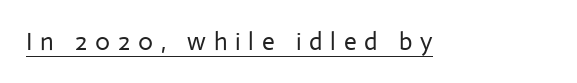
{"italic": "no", "bold": "no", "underline": "yes", "letter_spacing": "wide", "letter_spacing_em": 0.31, "glyph_px": 25}
